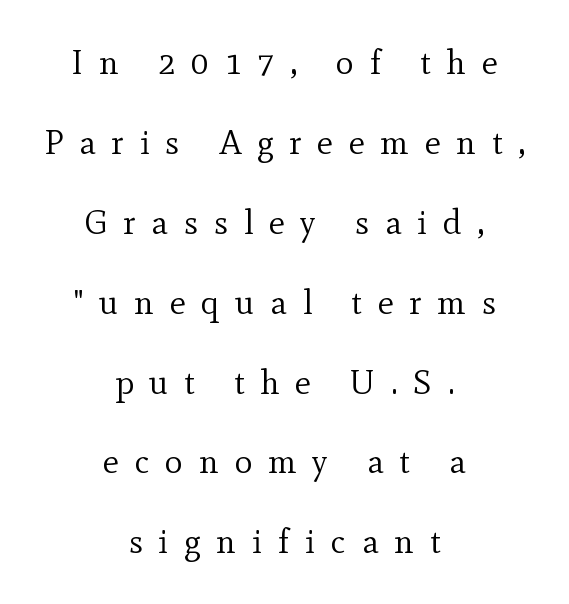
Which margin do the lines hug? Neither — every line sits in the middle. Regarding serifs, this sample has them. No chunkiness to these letters — they're not bold. Short note: letters widely spaced. Descenders are the only things crossing below the line. The space between consecutive lines is lavish.
